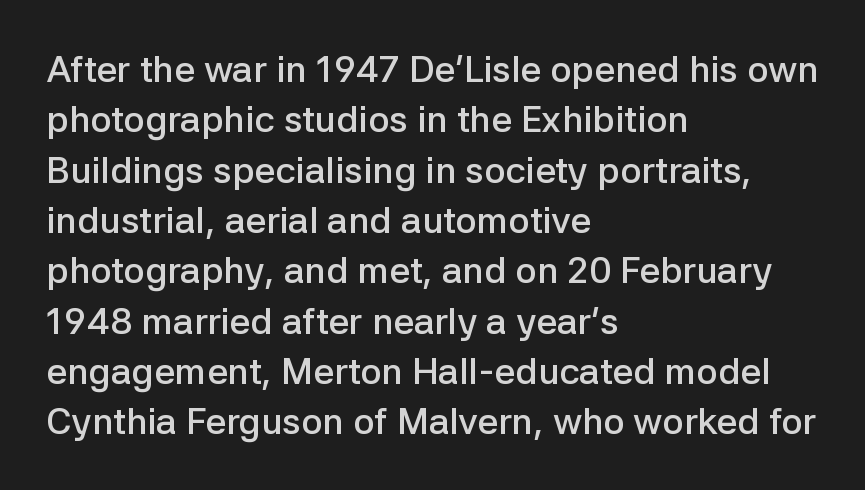
Q: Is the text bold? A: Semi-bold.
Q: Is the text italic (slanted)? A: No, it is upright.
Q: Is the typeface a serif or a sans-serif typeface? A: Sans-serif.
Q: Is the text underlined? A: No.
Q: How is the paragraph aligned? A: Left-aligned.
Q: Is the spacing between letters normal or unusually wide? A: Normal.
Q: Is the spacing between lines tight, normal or loose? A: Normal.
Q: Width (condensed, normal, or wide)? A: Normal.
Q: Stroke contrast? A: Low.
Q: x-height? A: Medium.
Q: Monospaced? A: No.
